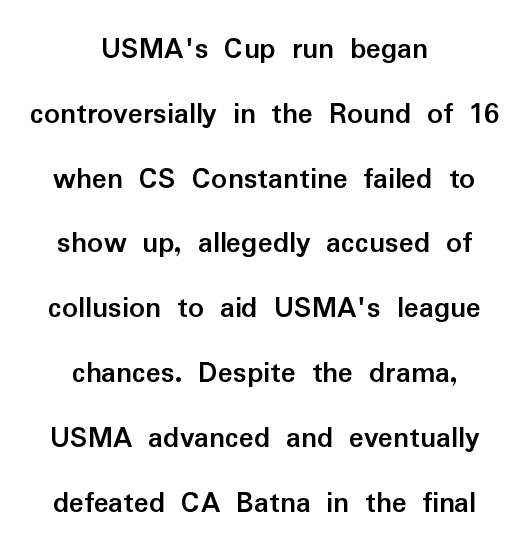
{"serif": "no", "italic": "no", "bold": "yes", "weight": "semibold", "width": "normal", "stroke_contrast": "low", "x_height": "medium", "monospaced": "no", "underline": "no", "align": "center", "line_spacing": "loose", "line_spacing_ratio": 2.09, "letter_spacing": "normal", "letter_spacing_em": 0.0, "glyph_px": 31}
